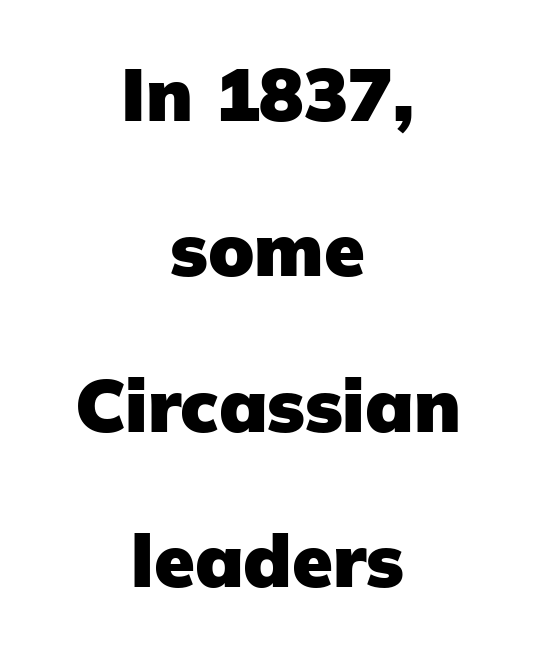
Q: Is the text bold? A: Yes.
Q: Is the text italic (slanted)? A: No, it is upright.
Q: Is the typeface a serif or a sans-serif typeface? A: Sans-serif.
Q: Is the text underlined? A: No.
Q: How is the paragraph aligned? A: Centered.
Q: Is the spacing between letters normal or unusually wide? A: Normal.
Q: Is the spacing between lines tight, normal or loose? A: Loose.
Q: Width (condensed, normal, or wide)? A: Normal.
Q: Stroke contrast? A: Low.
Q: x-height? A: Medium.
Q: Monospaced? A: No.
